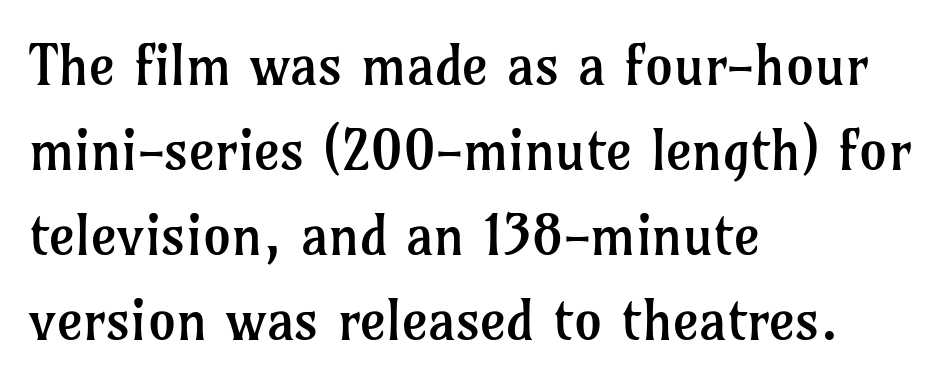
Q: Is the text bold? A: No.
Q: Is the text italic (slanted)? A: No, it is upright.
Q: Is the typeface a serif or a sans-serif typeface? A: Serif.
Q: Is the text underlined? A: No.
Q: How is the paragraph aligned? A: Left-aligned.
Q: Is the spacing between letters normal or unusually wide? A: Normal.
Q: Is the spacing between lines tight, normal or loose? A: Normal.
Q: Width (condensed, normal, or wide)? A: Normal.
Q: Stroke contrast? A: Low.
Q: x-height? A: Medium.
Q: Monospaced? A: No.
